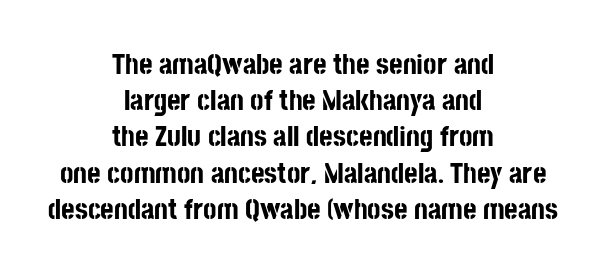
{"serif": "no", "italic": "no", "bold": "yes", "weight": "bold", "width": "condensed", "stroke_contrast": "low", "x_height": "large", "monospaced": "no", "underline": "no", "align": "center", "line_spacing": "normal", "line_spacing_ratio": 1.25, "letter_spacing": "normal", "letter_spacing_em": 0.0, "glyph_px": 29}
